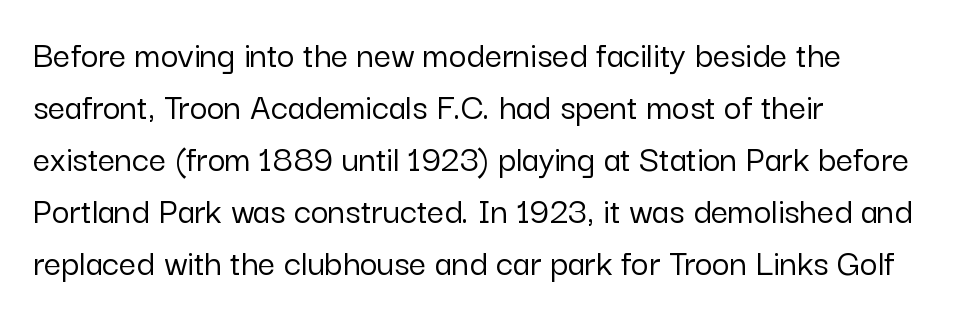
These lines sit exactly where default settings would place them. No feet cap the strokes, marking this as sans-serif type. Is there any slant? The stems are plumb. Think of a printed novel: that variable character pitch is what you see here. Students, note that the glyphs here touch the page at normal intervals. All the whitespace from short lines collects on the right.
